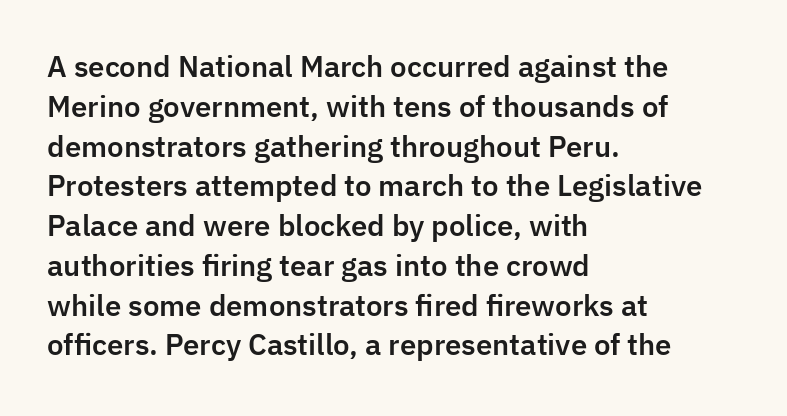
The image shows 28 px sans-serif type, upright; set left-aligned, normal line spacing (1.42x), normal letter spacing, not underlined; low stroke contrast and a medium x-height.
